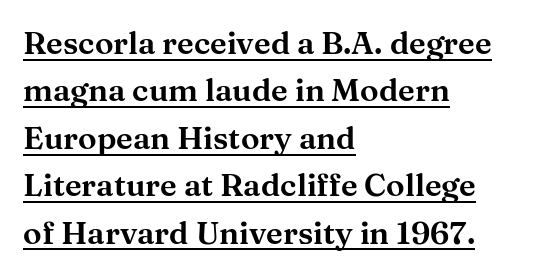
The image shows 31 px wide serif type, upright; set left-aligned, normal line spacing (1.53x), normal letter spacing, underlined; medium stroke contrast and a medium x-height.
